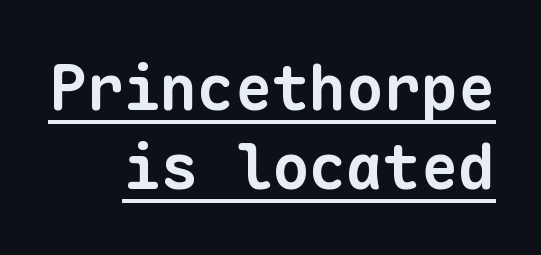
The image shows 62 px bold sans-serif type, monospaced; set right-aligned, normal line spacing (1.28x), normal letter spacing, underlined; low stroke contrast and a medium x-height.
